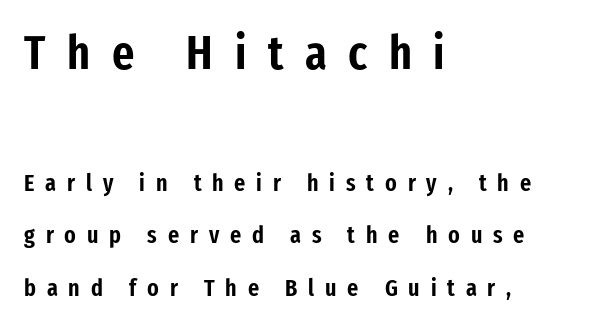
The image shows 48 px condensed sans-serif type, upright; set left-aligned, loose line spacing (2.19x), unusually wide letter spacing (+0.45 em), not underlined; the first (top) block is 2.0x larger; low stroke contrast and a medium x-height.
